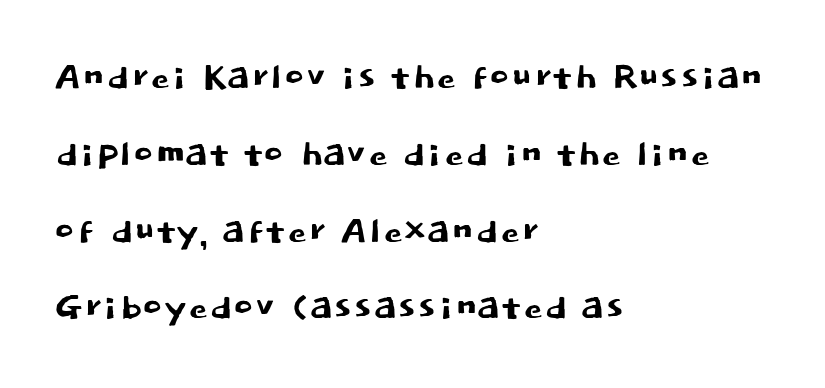
The image shows 48 px sans-serif type, upright; set left-aligned, normal line spacing (1.6x), normal letter spacing, not underlined; low stroke contrast and a large x-height.
